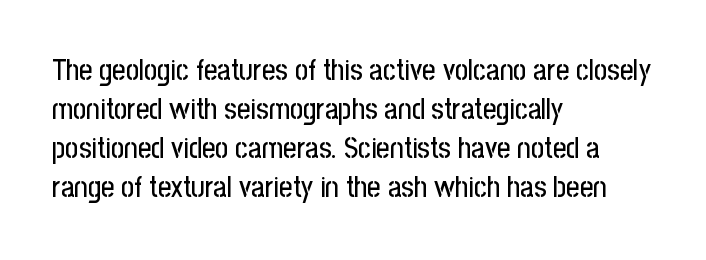
{"serif": "no", "italic": "no", "width": "condensed", "stroke_contrast": "low", "x_height": "medium", "monospaced": "no", "underline": "no", "align": "left", "line_spacing": "normal", "line_spacing_ratio": 1.35, "letter_spacing": "normal", "letter_spacing_em": 0.0, "glyph_px": 29}
